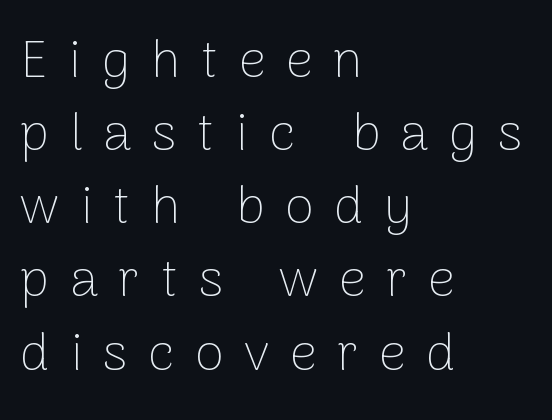
Summary of weight: not heavy and not bold. Quick note: not italic, upright. Do the characters align in a grid? No, the font is proportional. Stroke terminals: plain, sans-serif. Clear beneath every line of the passage.
